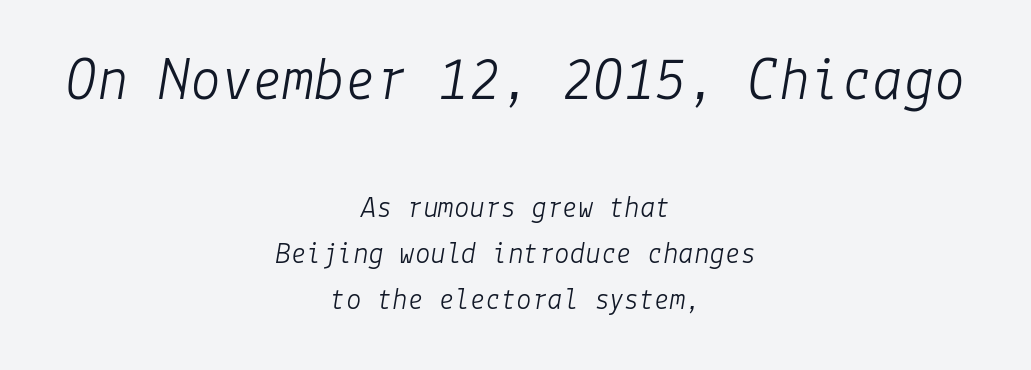
The image shows 62 px light type, italic (leaning right); set centered, normal line spacing (1.48x), normal letter spacing, not underlined; the first (top) block is 2.0x larger; low stroke contrast and a medium x-height.
